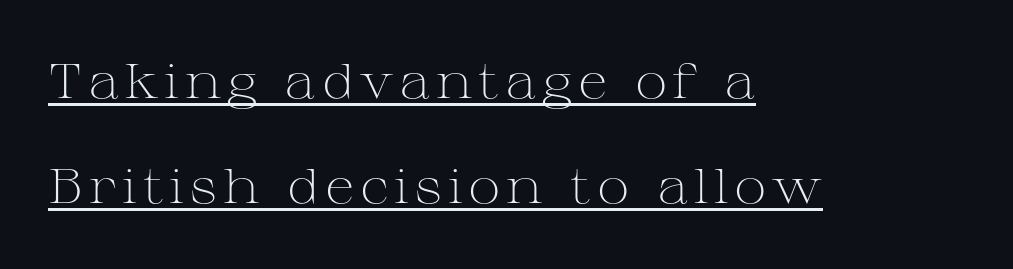
The passage shown is underscored from start to finish. The axis of the letterforms is exactly vertical. Character widths vary here, with narrow letters taking less room than wide ones. Examine the stroke ends and you'll spot serifs. A quiet, ordinary-to-light weight characterises the typeface.
